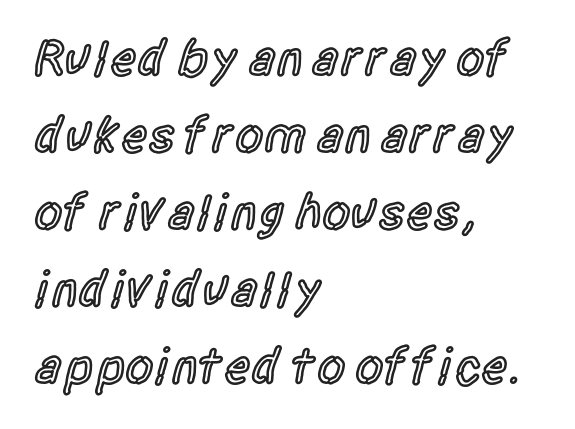
Has an underline been added? It has not. The letters advance in unequal steps, a hallmark of proportional type. Evenly set lines give the paragraph a standard silhouette. Left-aligned paragraph, ragged on the right.
